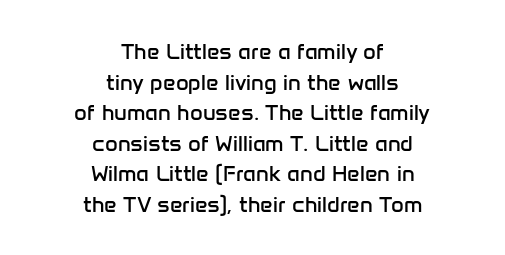
{"italic": "no", "bold": "no", "underline": "no", "align": "center", "line_spacing": "normal", "line_spacing_ratio": 1.39, "letter_spacing": "normal", "letter_spacing_em": 0.0, "glyph_px": 22}
